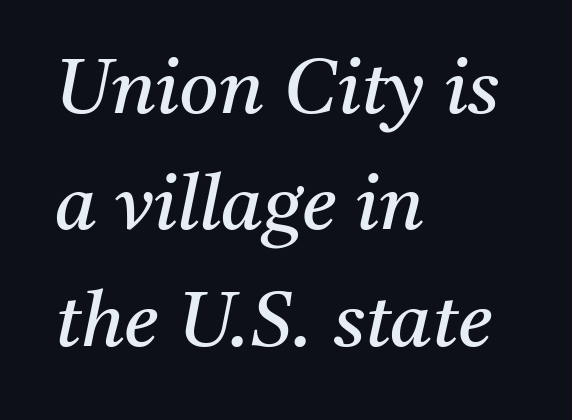
{"serif": "yes", "italic": "yes", "lean": "right", "slant_degrees": 11, "bold": "no", "weight": "regular", "width": "normal", "stroke_contrast": "medium", "x_height": "medium", "monospaced": "no", "underline": "no", "align": "left", "line_spacing": "normal", "line_spacing_ratio": 1.53, "letter_spacing": "normal", "letter_spacing_em": 0.0, "glyph_px": 76}
